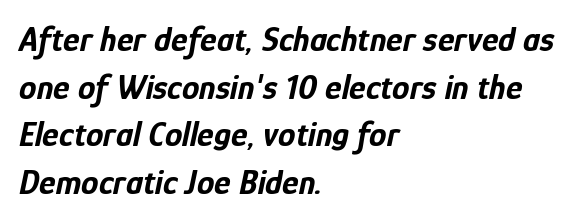
The image shows 35 px bold, condensed type, italic (leaning right); set left-aligned, normal line spacing (1.36x), normal letter spacing, not underlined; low stroke contrast and a medium x-height.
